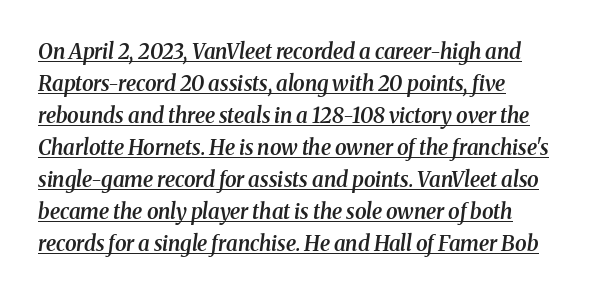
The image shows 21 px text type, italic (leaning right); set left-aligned, normal line spacing (1.52x), normal letter spacing, underlined.
